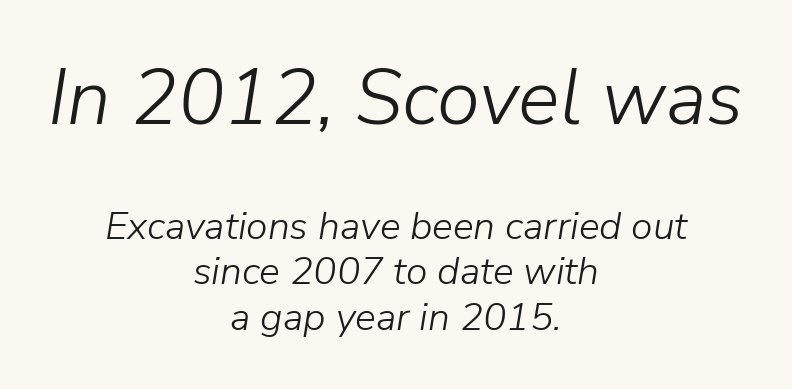
Q: Is the text bold? A: No.
Q: Is the text italic (slanted)? A: Yes, it leans right by about 9 degrees.
Q: Is the text underlined? A: No.
Q: How is the paragraph aligned? A: Centered.
Q: Is the spacing between letters normal or unusually wide? A: Normal.
Q: Which block of text is set in a larger size, the first (top) or the second (bottom)? A: The first (top) one.
Q: Width (condensed, normal, or wide)? A: Normal.
Q: Stroke contrast? A: Low.
Q: x-height? A: Medium.
Q: Monospaced? A: No.
